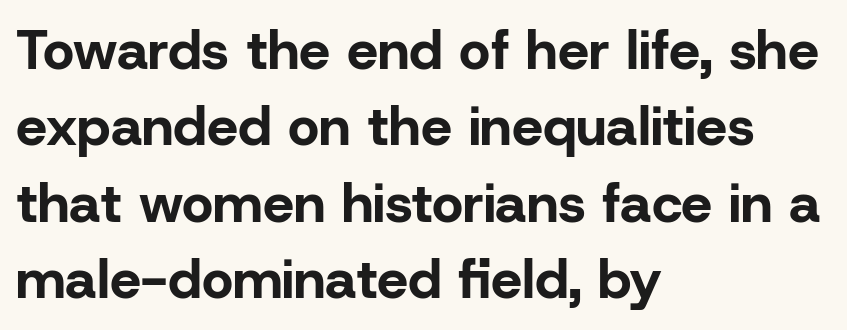
Q: Is the text bold? A: Yes.
Q: Is the text italic (slanted)? A: No, it is upright.
Q: Is the typeface a serif or a sans-serif typeface? A: Sans-serif.
Q: Is the text underlined? A: No.
Q: How is the paragraph aligned? A: Left-aligned.
Q: Is the spacing between letters normal or unusually wide? A: Normal.
Q: Is the spacing between lines tight, normal or loose? A: Normal.
Q: Width (condensed, normal, or wide)? A: Normal.
Q: Stroke contrast? A: Low.
Q: x-height? A: Medium.
Q: Monospaced? A: No.
